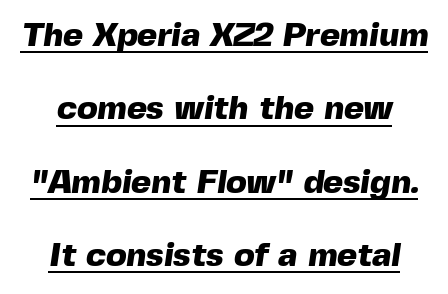
The image shows 34 px heavy sans-serif type; set loose line spacing (2.16x), normal letter spacing, underlined; a medium x-height.
